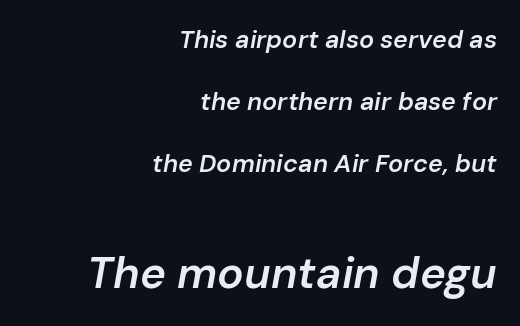
{"italic": "yes", "lean": "right", "slant_degrees": 10, "bold": "semi", "weight": "semibold", "width": "normal", "stroke_contrast": "low", "x_height": "medium", "monospaced": "no", "underline": "no", "align": "right", "line_spacing": "loose", "line_spacing_ratio": 2.48, "letter_spacing": "normal", "letter_spacing_em": 0.0, "larger_block": "second", "size_ratio": 1.76, "glyph_px": 44}
